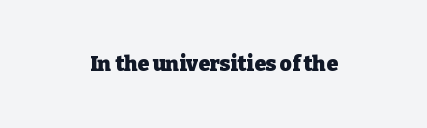
Q: Is the text bold? A: Yes.
Q: Is the text italic (slanted)? A: No, it is upright.
Q: Is the text underlined? A: No.
Q: Is the spacing between letters normal or unusually wide? A: Normal.
